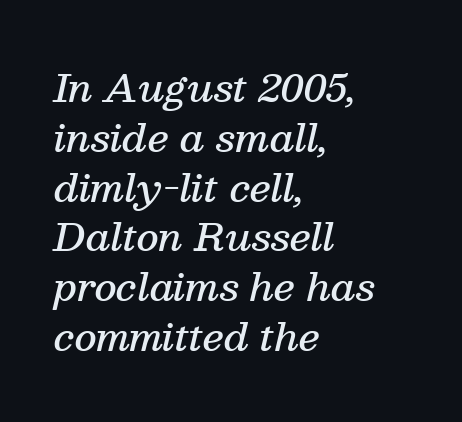
Its strokes are somewhat broadened, the hallmark of semibold type. These lines sit exactly where default settings would place them. These lines are rendered in a variable-pitch font. No extra tracking has been applied to these lines.
